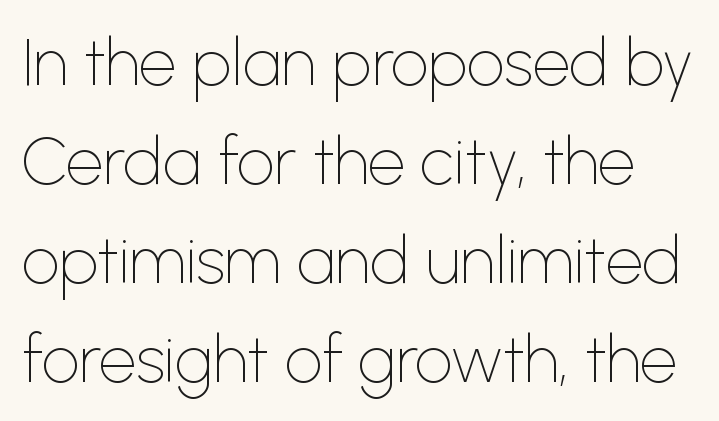
Style check: upright. The foot of each line stays bare and open. Leading matches the norm, producing a regular column. Glyph-to-glyph distance matches everyday printed text. Bold? No — there's no thickening of the strokes.
